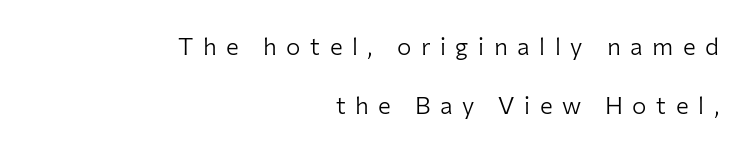
The image shows 24 px text type, upright; set right-aligned, loose line spacing (2.46x), unusually wide letter spacing (+0.4 em), not underlined.
